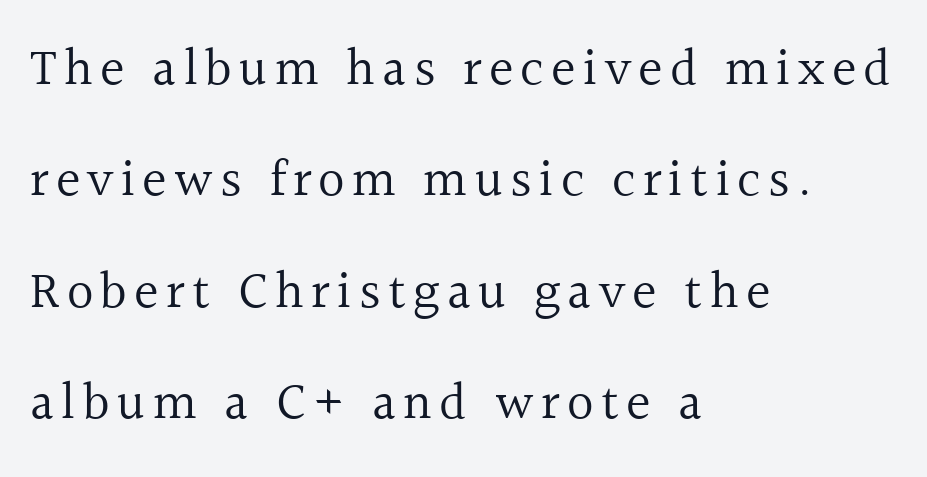
Q: Is the text bold? A: No.
Q: Is the text italic (slanted)? A: No, it is upright.
Q: Is the typeface a serif or a sans-serif typeface? A: Serif.
Q: Is the text underlined? A: No.
Q: How is the paragraph aligned? A: Left-aligned.
Q: Is the spacing between lines tight, normal or loose? A: Loose.
Q: Width (condensed, normal, or wide)? A: Normal.
Q: x-height? A: Medium.
Q: Monospaced? A: No.
